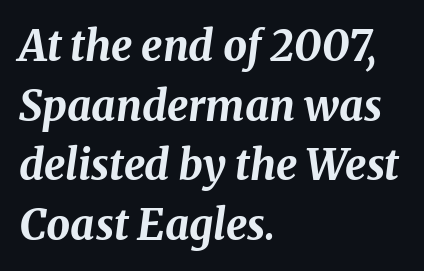
The image shows 42 px bold type, italic (leaning right); set left-aligned, normal line spacing (1.42x), normal letter spacing, not underlined; medium stroke contrast and a medium x-height.
